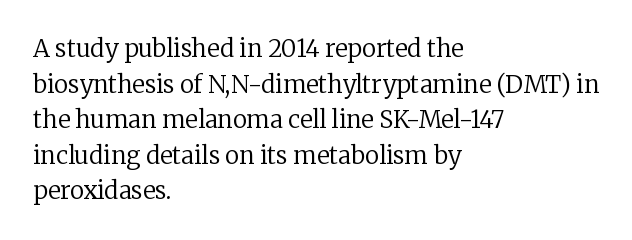
The image shows 24 px text type, upright; set left-aligned, normal line spacing (1.48x), normal letter spacing, not underlined.
